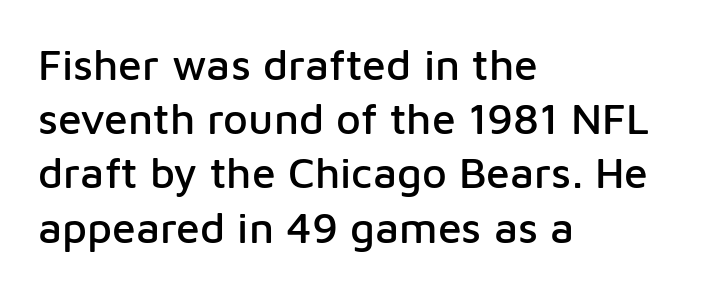
{"serif": "no", "italic": "no", "width": "normal", "stroke_contrast": "low", "x_height": "medium", "monospaced": "no", "underline": "no", "align": "left", "line_spacing": "normal", "line_spacing_ratio": 1.26, "letter_spacing": "normal", "letter_spacing_em": 0.0, "glyph_px": 43}
